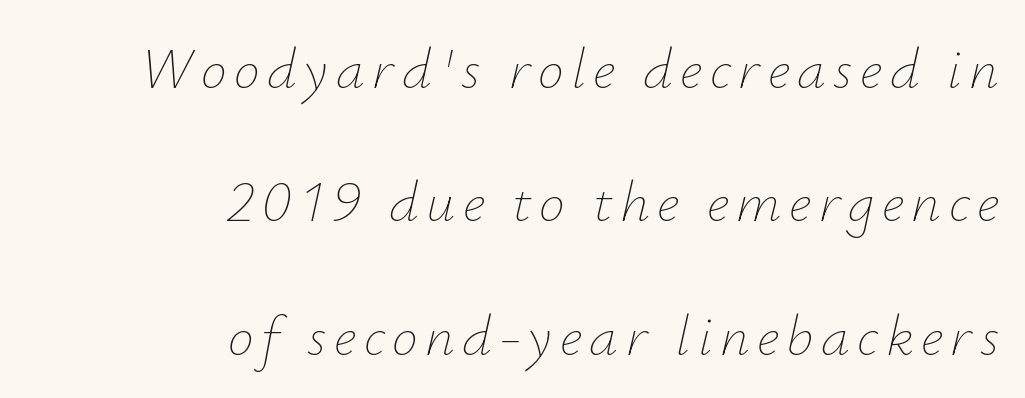
The text carries the slant typical of an italic or oblique font. Do the characters align in a grid? No, the font is proportional. Each stroke keeps to a modest, everyday thickness or less. Teacher's note: observe the even right margin — that is flush-right alignment.
